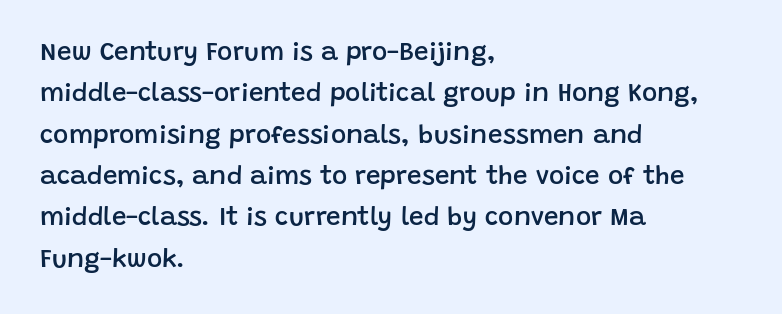
The image shows 26 px text type, upright; set left-aligned, normal line spacing (1.59x), normal letter spacing, not underlined.
